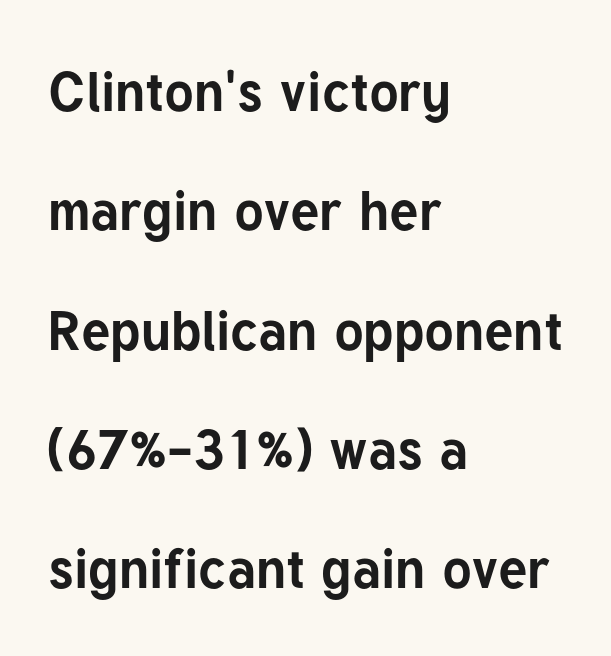
Q: Is the text bold? A: Yes.
Q: Is the text italic (slanted)? A: No, it is upright.
Q: Is the typeface a serif or a sans-serif typeface? A: Sans-serif.
Q: Is the text underlined? A: No.
Q: How is the paragraph aligned? A: Left-aligned.
Q: Is the spacing between letters normal or unusually wide? A: Normal.
Q: Is the spacing between lines tight, normal or loose? A: Loose.
Q: Width (condensed, normal, or wide)? A: Normal.
Q: Stroke contrast? A: Low.
Q: x-height? A: Medium.
Q: Monospaced? A: No.
